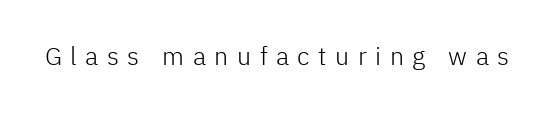
{"italic": "no", "bold": "no", "underline": "no", "letter_spacing": "wide", "letter_spacing_em": 0.34, "glyph_px": 25}
